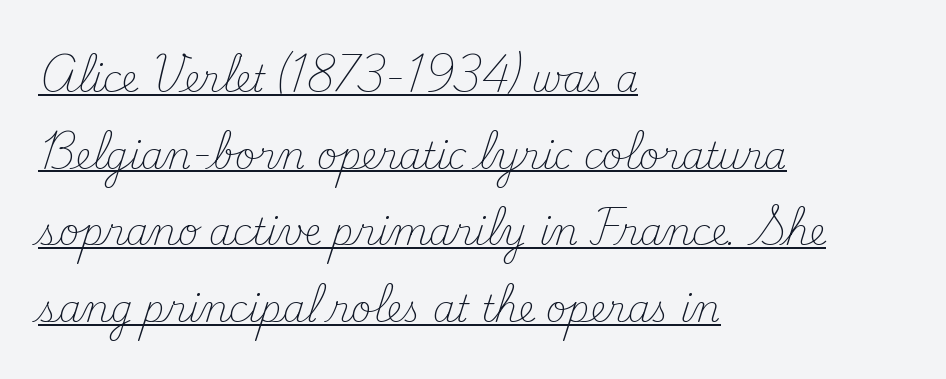
Q: Is the text bold? A: No.
Q: Is the text italic (slanted)? A: Yes.
Q: Is the typeface a serif or a sans-serif typeface? A: Serif.
Q: Is the text underlined? A: Yes.
Q: How is the paragraph aligned? A: Left-aligned.
Q: Is the spacing between letters normal or unusually wide? A: Normal.
Q: Is the spacing between lines tight, normal or loose? A: Loose.
Q: Width (condensed, normal, or wide)? A: Normal.
Q: Stroke contrast? A: Medium.
Q: x-height? A: Small.
Q: Monospaced? A: No.
